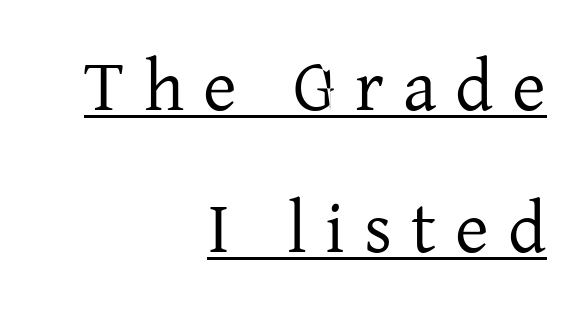
Q: Is the text italic (slanted)? A: No, it is upright.
Q: Is the typeface a serif or a sans-serif typeface? A: Serif.
Q: Is the text underlined? A: Yes.
Q: How is the paragraph aligned? A: Right-aligned.
Q: Is the spacing between letters normal or unusually wide? A: Unusually wide.
Q: Is the spacing between lines tight, normal or loose? A: Loose.
Q: Width (condensed, normal, or wide)? A: Normal.
Q: Stroke contrast? A: Low.
Q: x-height? A: Medium.
Q: Monospaced? A: No.
